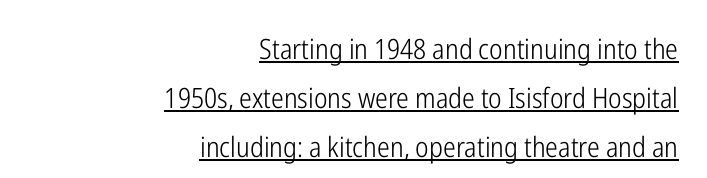
The image shows 28 px light, condensed sans-serif type, upright; set right-aligned, line spacing 1.75x, normal letter spacing, underlined; low stroke contrast and a medium x-height.
